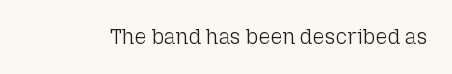
Q: Is the text bold? A: No.
Q: Is the text italic (slanted)? A: No, it is upright.
Q: Is the text underlined? A: No.
Q: Is the spacing between letters normal or unusually wide? A: Normal.
